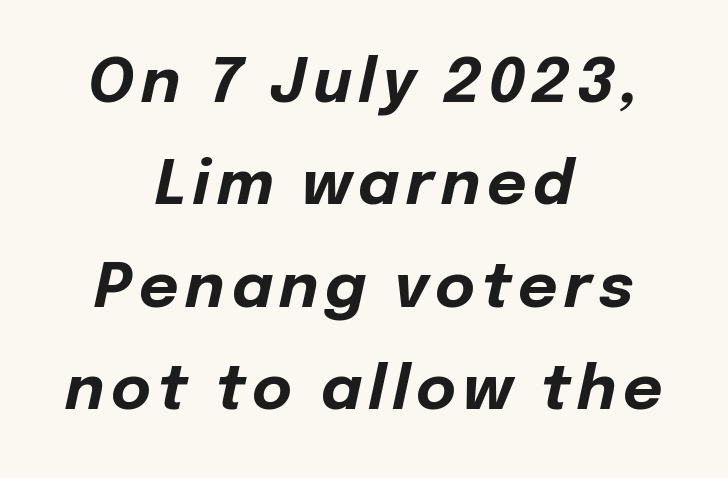
In terms of leading, this rendering sits right in the middle. This sample is center-justified, so both line endings float freely. Chunky letters — that's bold for sure. Think of a printed novel: that variable character pitch is what you see here. The string is rendered with underlining switched off. Characters are canted at an angle relative to the baseline's perpendicular.
